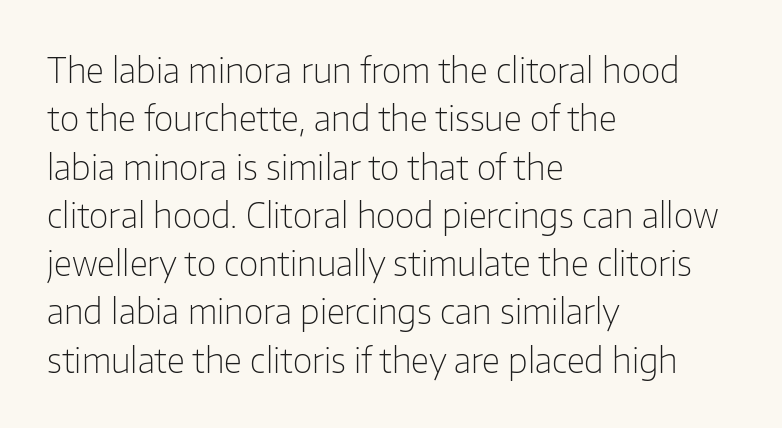
The letters advance in unequal steps, a hallmark of proportional type. Nope, no serifs anywhere on these letters. The letters sit at their default tracking, neither squeezed nor spread. Visually the block forms a straight wall on the left and a jagged coastline on the right. No italicization has been applied; the sample stays upright.
